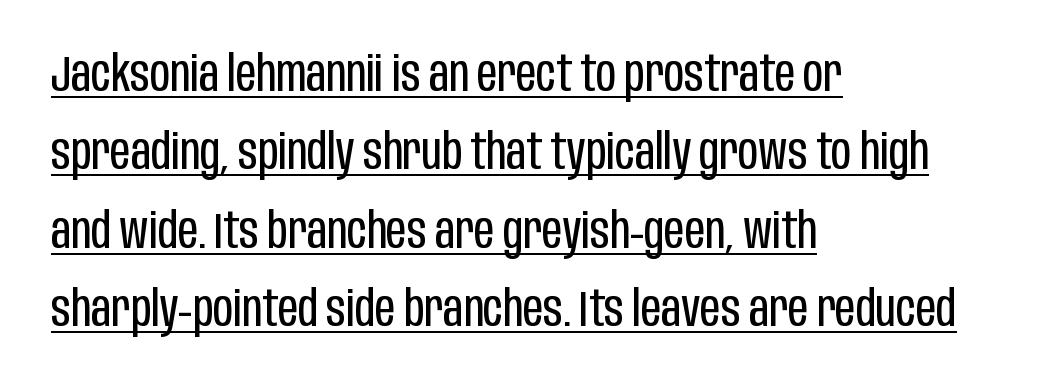
The words here are underlined. Vertical stems look standard width or narrower in stroke. A classic flush-left, rag-right setting is used for this passage. The rendering shows plain stroke endings on the letterforms — a sans-serif design. This is the regular roman posture of the typeface.
